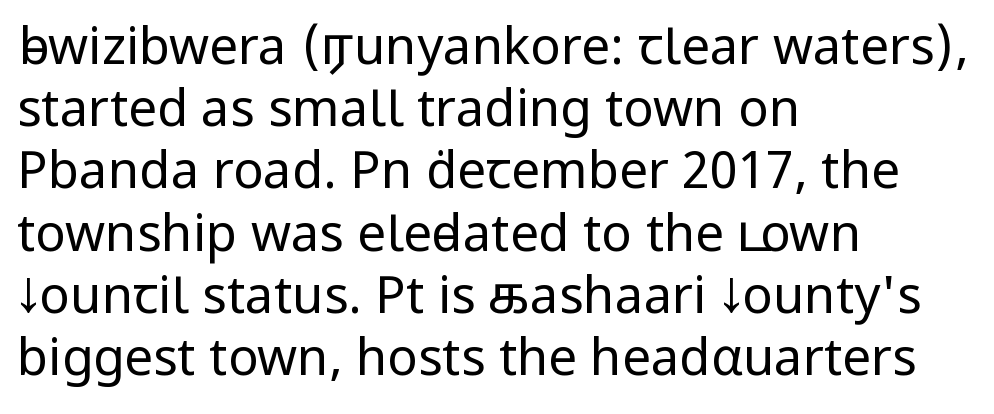
The image shows 51 px regular-weight, condensed sans-serif type, upright; set left-aligned, line spacing 1.22x, normal letter spacing, not underlined; low stroke contrast and a large x-height.
